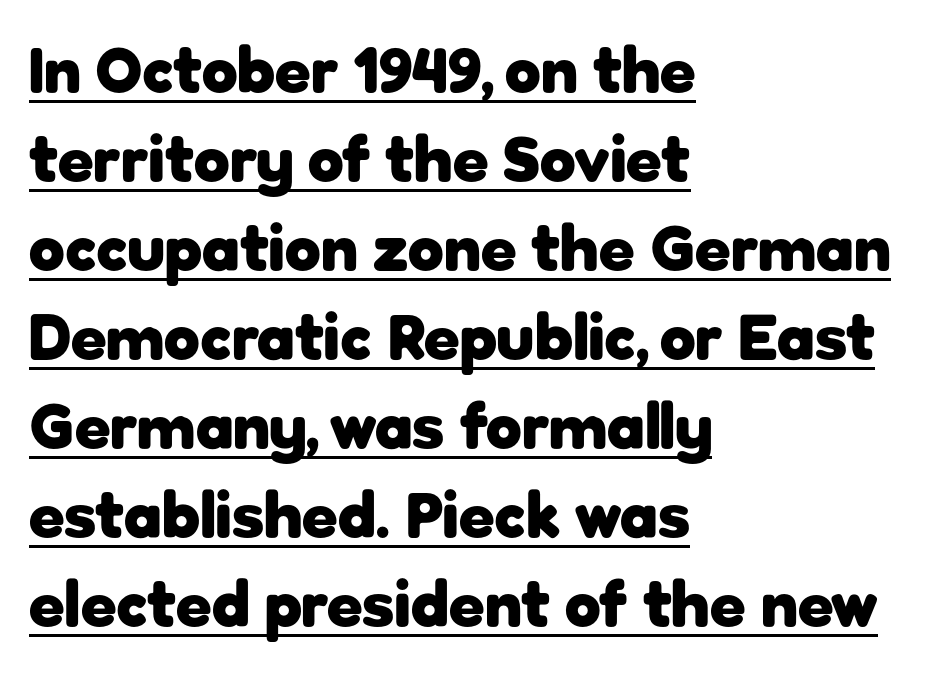
The image shows 65 px heavy sans-serif type, upright; set left-aligned, normal line spacing (1.37x), normal letter spacing, underlined; low stroke contrast and a medium x-height.
